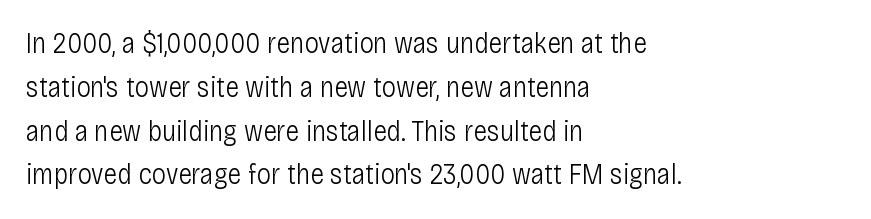
{"serif": "no", "italic": "no", "bold": "no", "weight": "light", "width": "condensed", "stroke_contrast": "low", "x_height": "large", "monospaced": "no", "underline": "no", "align": "left", "line_spacing": "normal", "line_spacing_ratio": 1.51, "letter_spacing": "normal", "letter_spacing_em": 0.0, "glyph_px": 29}
